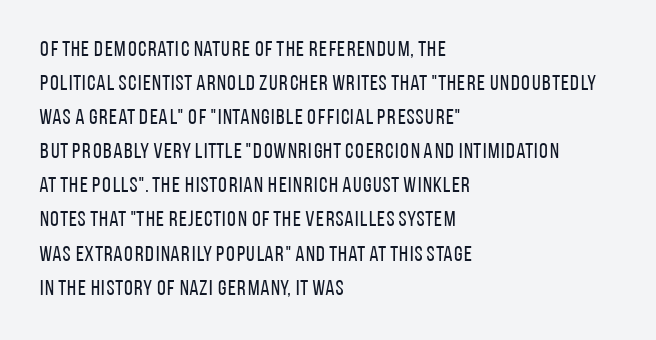
Q: Is the text bold? A: No.
Q: Is the text italic (slanted)? A: No, it is upright.
Q: Is the text underlined? A: No.
Q: How is the paragraph aligned? A: Left-aligned.
Q: Is the spacing between letters normal or unusually wide? A: Normal.
Q: Is the spacing between lines tight, normal or loose? A: Normal.
